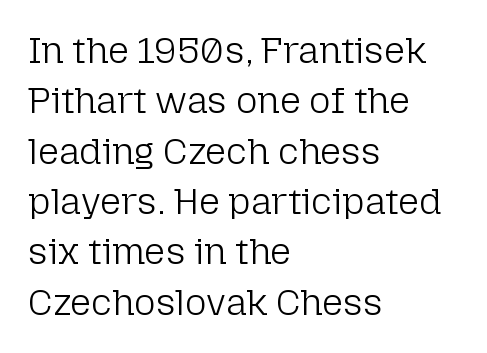
The passage shown stacks its lines at a standard gap. A typesetter would call this proportional, since set widths differ per character. Unmarked baselines from the first word to the last. Style check: upright. Nope, no serifs anywhere on these letters.
